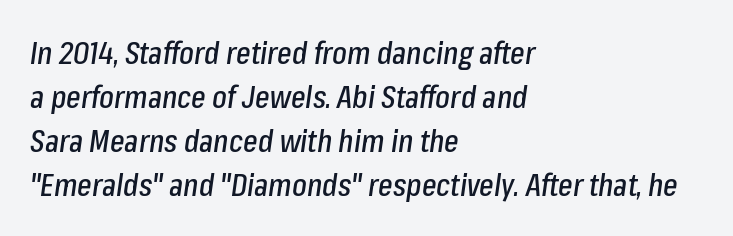
This sample uses an oblique cut, with every glyph tilted off the vertical. The rendering uses natural spacing where letterforms have individual widths. These lines sit exactly where default settings would place them. Left-aligned paragraph, ragged on the right. Compared with typical body copy, the letter spacing here is the same.
